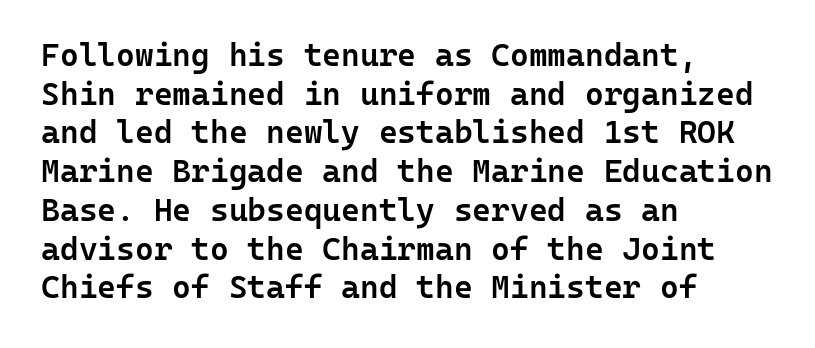
Q: Is the text bold? A: Semi-bold.
Q: Is the text italic (slanted)? A: No, it is upright.
Q: Is the typeface a serif or a sans-serif typeface? A: Sans-serif.
Q: Is the text underlined? A: No.
Q: How is the paragraph aligned? A: Left-aligned.
Q: Is the spacing between letters normal or unusually wide? A: Normal.
Q: Width (condensed, normal, or wide)? A: Normal.
Q: Stroke contrast? A: Low.
Q: x-height? A: Medium.
Q: Monospaced? A: Yes.
